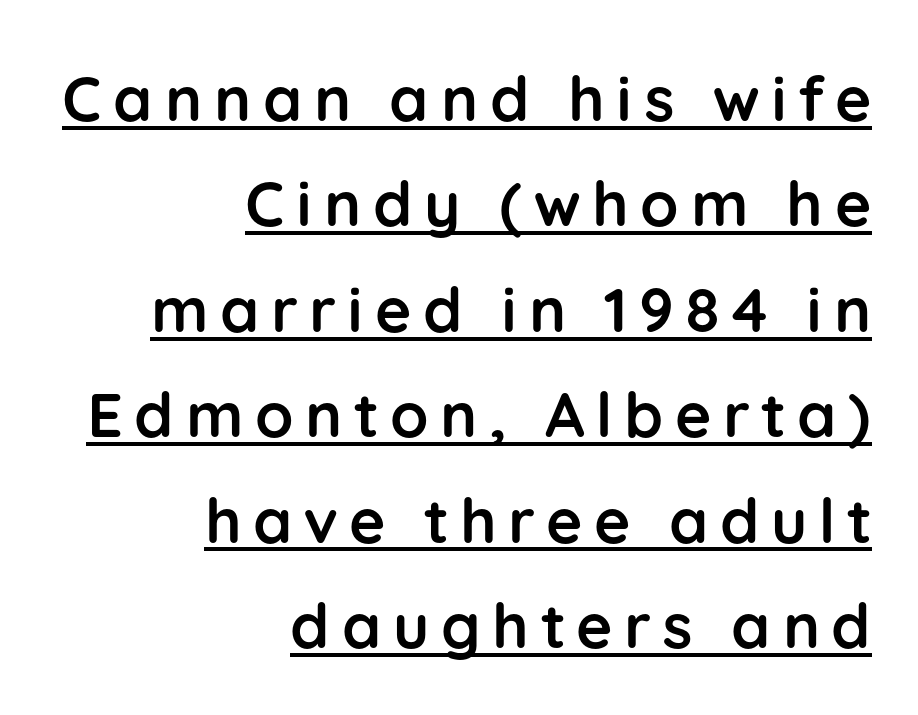
Layout note: lines flush right. The typesetter has applied underlining to the passage shown. What weight is shown? A full bold with thick strokes. Think of a printed novel: that variable character pitch is what you see here. Serifs: no, the terminals of the letterforms are clean. Successive baselines arrive at the customary interval.
